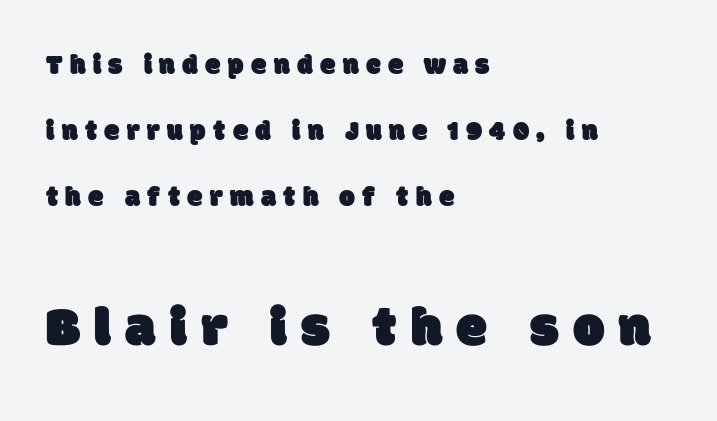
The passage shown is not underscored anywhere. The passage is arranged the way most books set body copy — flush left. Unlike a traditional serif, this face leaves its strokes unadorned. The tracking jumps out immediately: characters are airy and widely separated. The passage shown is typed in a proportional face where columns would drift.
